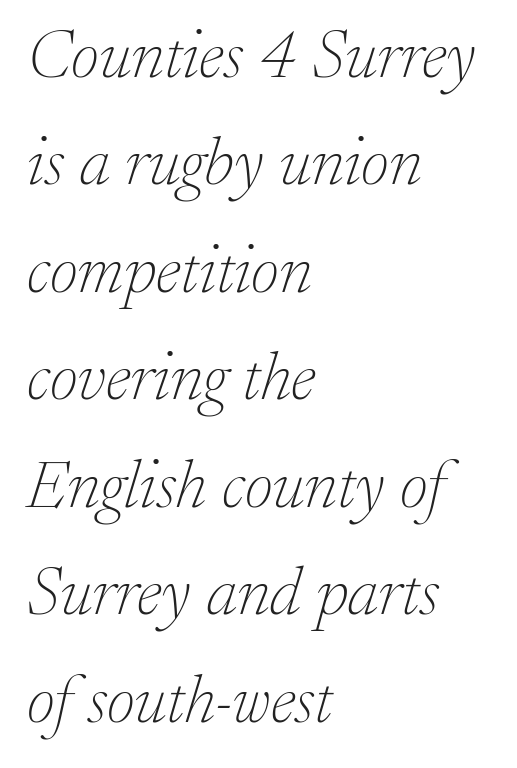
{"serif": "yes", "italic": "yes", "lean": "right", "slant_degrees": 17, "bold": "no", "weight": "thin", "width": "normal", "stroke_contrast": "low", "x_height": "medium", "monospaced": "no", "underline": "no", "align": "left", "line_spacing": "normal", "line_spacing_ratio": 1.58, "letter_spacing": "normal", "letter_spacing_em": 0.0, "glyph_px": 68}
